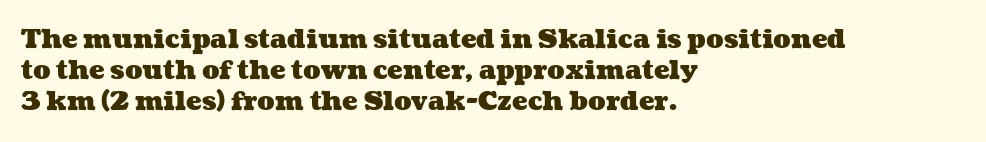
{"bold": "yes", "underline": "no", "align": "left", "line_spacing_ratio": 1.2, "letter_spacing": "normal", "letter_spacing_em": 0.0, "glyph_px": 26}
